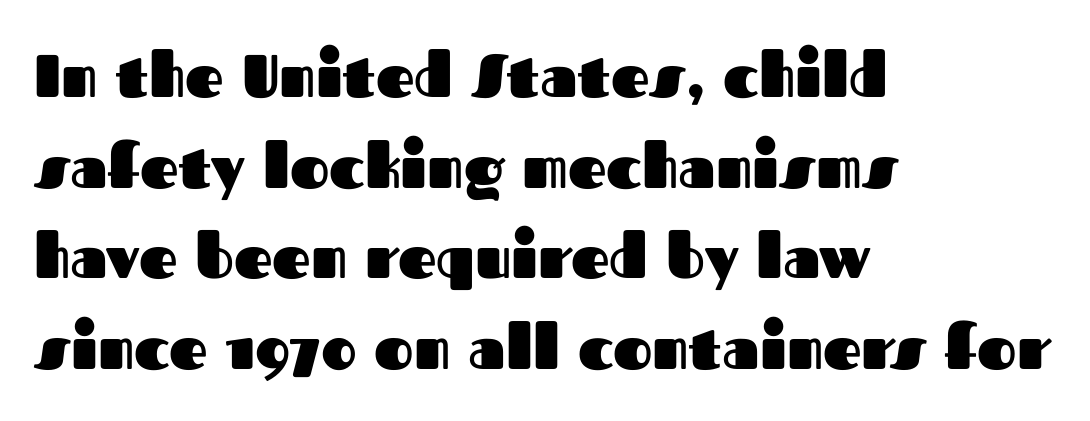
{"serif": "no", "italic": "no", "bold": "yes", "weight": "heavy", "width": "normal", "stroke_contrast": "medium", "x_height": "medium", "monospaced": "no", "underline": "no", "align": "left", "line_spacing": "normal", "line_spacing_ratio": 1.51, "letter_spacing": "normal", "letter_spacing_em": 0.0, "glyph_px": 60}
